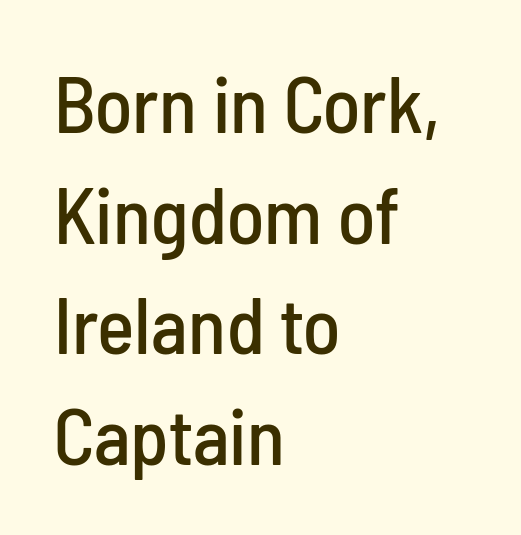
The image shows 79 px condensed sans-serif type, upright; set left-aligned, normal line spacing (1.4x), normal letter spacing, not underlined; low stroke contrast and a medium x-height.
